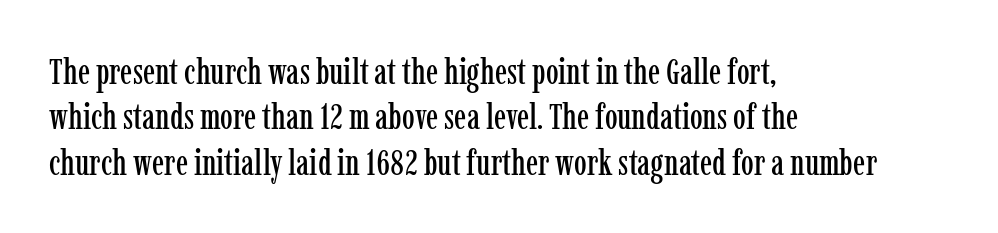
{"serif": "yes", "italic": "no", "width": "condensed", "stroke_contrast": "low", "x_height": "medium", "monospaced": "no", "underline": "no", "align": "left", "line_spacing": "normal", "line_spacing_ratio": 1.26, "letter_spacing": "normal", "letter_spacing_em": 0.0, "glyph_px": 36}
